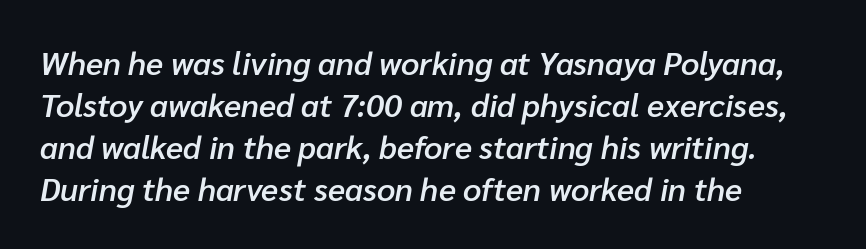
The face used here is proportionally spaced, like ordinary book or web type. A bit beefed up — I'd call it semibold rather than bold. Words float on clear page, feet unadorned. If you drew a ruler down the left edge, every line would touch it. Observe the ordinary spacing: letters are neighbours, not strangers. The leading is moderate, giving the passage an even texture.
